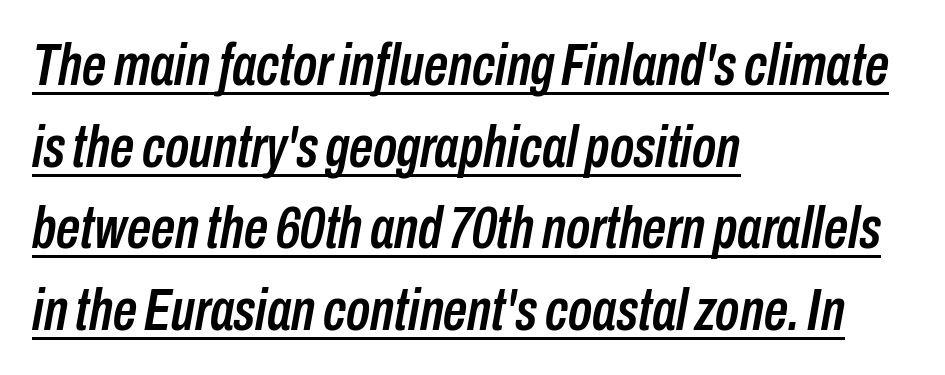
Q: Is the text italic (slanted)? A: Yes, it leans right by about 10 degrees.
Q: Is the text underlined? A: Yes.
Q: How is the paragraph aligned? A: Left-aligned.
Q: Is the spacing between letters normal or unusually wide? A: Normal.
Q: Is the spacing between lines tight, normal or loose? A: Normal.
Q: Width (condensed, normal, or wide)? A: Condensed.
Q: Stroke contrast? A: Low.
Q: x-height? A: Medium.
Q: Monospaced? A: No.
